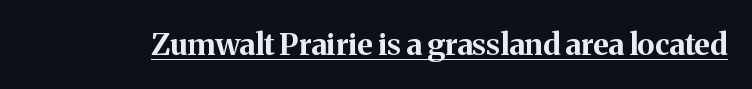
{"serif": "yes", "italic": "no", "bold": "yes", "weight": "bold", "width": "normal", "stroke_contrast": "medium", "x_height": "medium", "monospaced": "no", "underline": "yes", "letter_spacing": "normal", "letter_spacing_em": 0.0, "glyph_px": 30}
